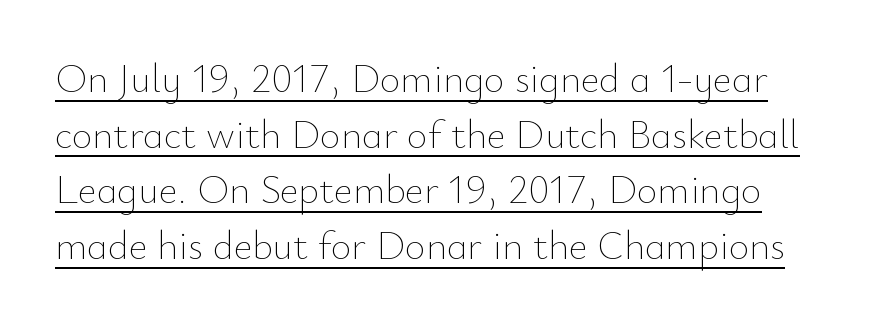
On a weight scale, this lands at 450 or below. The letters advance in unequal steps, a hallmark of proportional type. The passage shown is underscored from start to finish. Characters follow at the spacing the type designer built in. A roman cut, with each character standing at attention.
